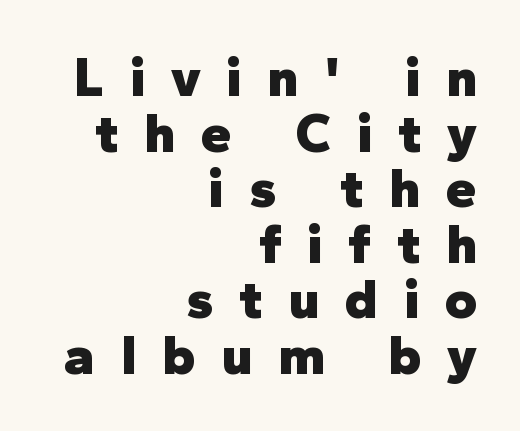
The image shows 55 px heavy sans-serif type, upright; set right-aligned, tight line spacing (1.01x), unusually wide letter spacing (+0.47 em), not underlined; low stroke contrast and a medium x-height.
